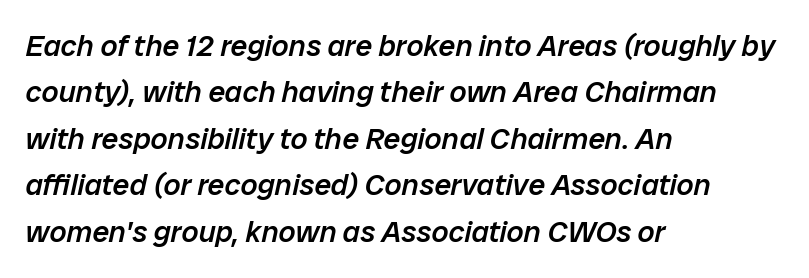
Yep, that's italic — everything's leaning. Interline gaps are of average width in this sample. Lines of text with bare space underneath. Visually the block forms a straight wall on the left and a jagged coastline on the right. The rendering uses natural spacing where letterforms have individual widths.
